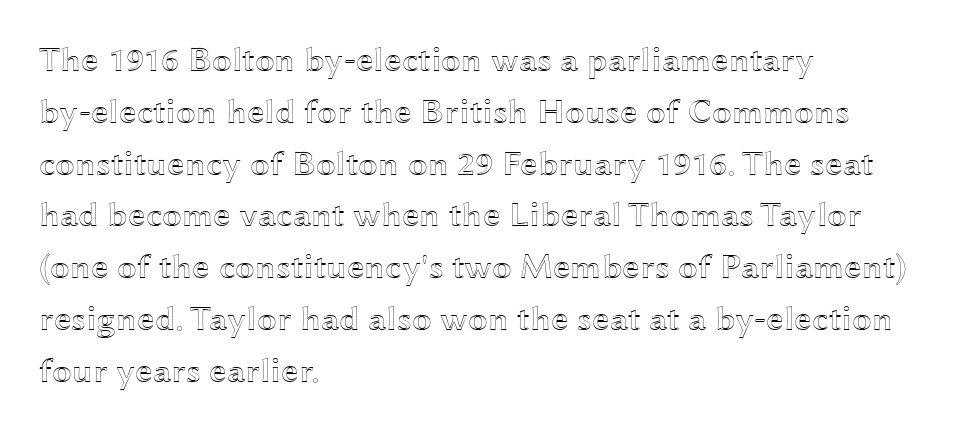
Q: Is the text italic (slanted)? A: No, it is upright.
Q: Is the text underlined? A: No.
Q: How is the paragraph aligned? A: Left-aligned.
Q: Is the spacing between letters normal or unusually wide? A: Normal.
Q: Is the spacing between lines tight, normal or loose? A: Normal.
Q: Width (condensed, normal, or wide)? A: Wide.
Q: x-height? A: Medium.
Q: Monospaced? A: No.
